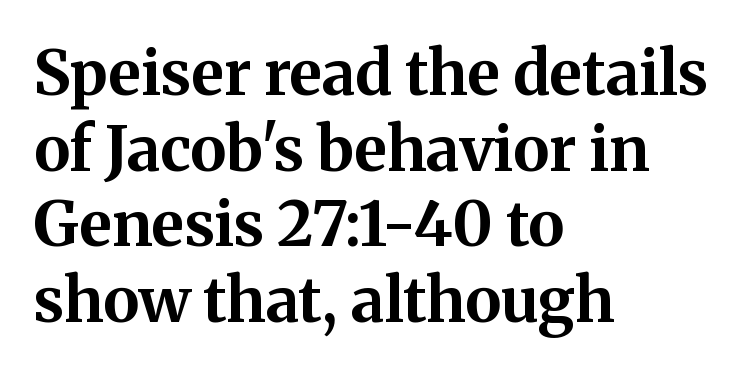
Q: Is the text bold? A: Yes.
Q: Is the text italic (slanted)? A: No, it is upright.
Q: Is the typeface a serif or a sans-serif typeface? A: Serif.
Q: Is the text underlined? A: No.
Q: How is the paragraph aligned? A: Left-aligned.
Q: Is the spacing between letters normal or unusually wide? A: Normal.
Q: Width (condensed, normal, or wide)? A: Normal.
Q: Stroke contrast? A: Medium.
Q: x-height? A: Medium.
Q: Monospaced? A: No.
